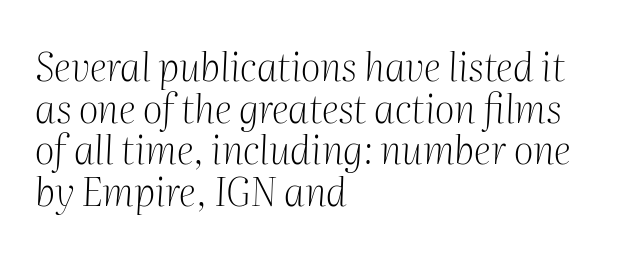
{"serif": "yes", "italic": "yes", "lean": "right", "slant_degrees": 2, "bold": "no", "weight": "light", "width": "normal", "stroke_contrast": "medium", "x_height": "medium", "monospaced": "no", "underline": "no", "align": "left", "line_spacing": "tight", "line_spacing_ratio": 1.07, "letter_spacing": "normal", "letter_spacing_em": 0.0, "glyph_px": 39}
